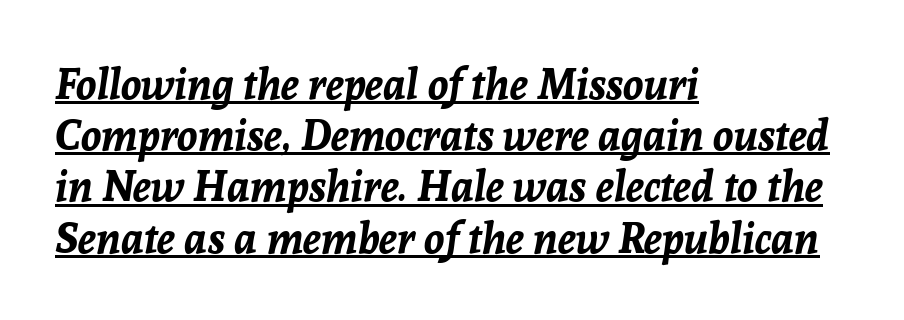
Q: Is the text bold? A: Yes.
Q: Is the text italic (slanted)? A: Yes, it leans right by about 8 degrees.
Q: Is the text underlined? A: Yes.
Q: How is the paragraph aligned? A: Left-aligned.
Q: Is the spacing between letters normal or unusually wide? A: Normal.
Q: Width (condensed, normal, or wide)? A: Normal.
Q: Stroke contrast? A: Low.
Q: x-height? A: Medium.
Q: Monospaced? A: No.
